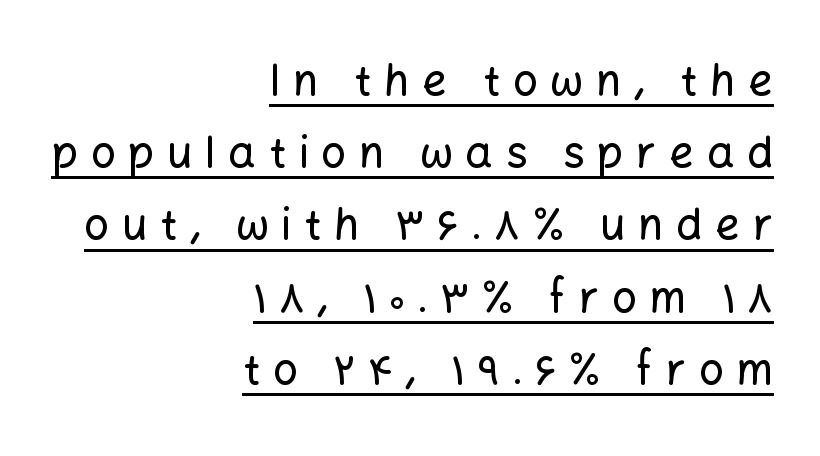
A typesetter would label this face a sans. The specimen includes a rule beneath the text block's lines. Honestly, the row spacing looks completely unremarkable. A typesetter would call this proportional, since set widths differ per character. Someone cranked the tracking dial way up on this one. Alignment: flush right.
